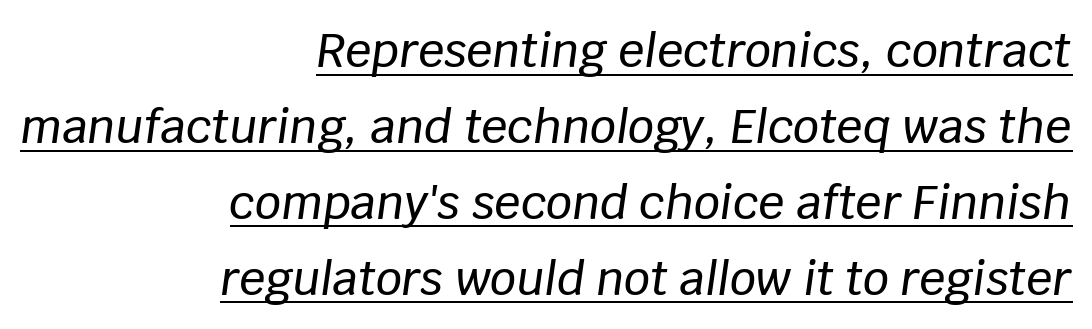
Q: Is the text italic (slanted)? A: Yes, it leans right by about 8 degrees.
Q: Is the text underlined? A: Yes.
Q: How is the paragraph aligned? A: Right-aligned.
Q: Is the spacing between letters normal or unusually wide? A: Normal.
Q: Is the spacing between lines tight, normal or loose? A: Normal.
Q: Width (condensed, normal, or wide)? A: Normal.
Q: Stroke contrast? A: Low.
Q: x-height? A: Large.
Q: Monospaced? A: No.
